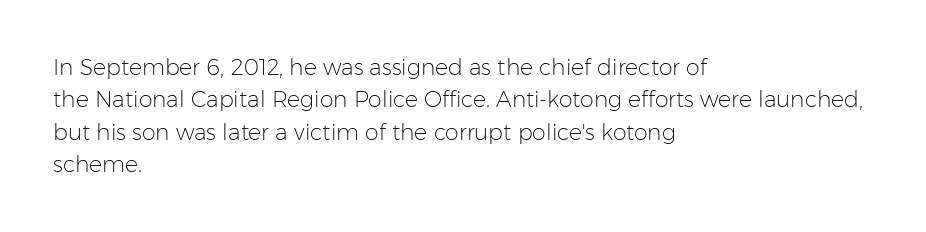
The image shows 22 px text type, upright; set left-aligned, normal line spacing (1.47x), normal letter spacing, not underlined.
